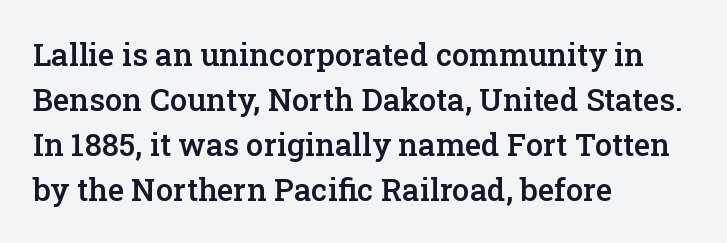
{"serif": "yes", "italic": "no", "bold": "semi", "weight": "semibold", "width": "normal", "stroke_contrast": "low", "x_height": "medium", "monospaced": "no", "underline": "no", "align": "left", "line_spacing": "normal", "line_spacing_ratio": 1.45, "letter_spacing": "normal", "letter_spacing_em": 0.0, "glyph_px": 31}
